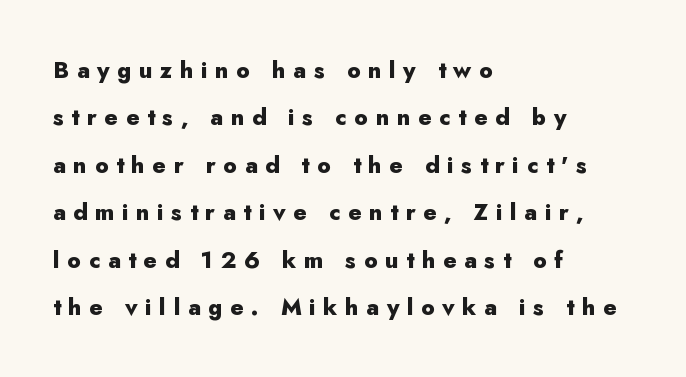
Q: Is the text bold? A: Yes.
Q: Is the text italic (slanted)? A: No, it is upright.
Q: Is the text underlined? A: No.
Q: How is the paragraph aligned? A: Left-aligned.
Q: Is the spacing between letters normal or unusually wide? A: Unusually wide.
Q: Is the spacing between lines tight, normal or loose? A: Loose.
